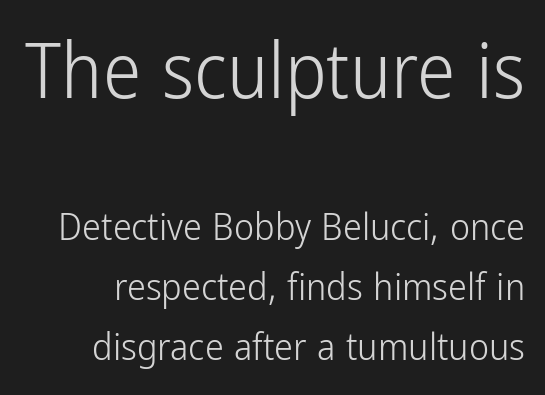
The image shows 77 px light, condensed sans-serif type, upright; set normal line spacing (1.57x), normal letter spacing, not underlined; the first (top) block is 2.03x larger; low stroke contrast and a medium x-height.
